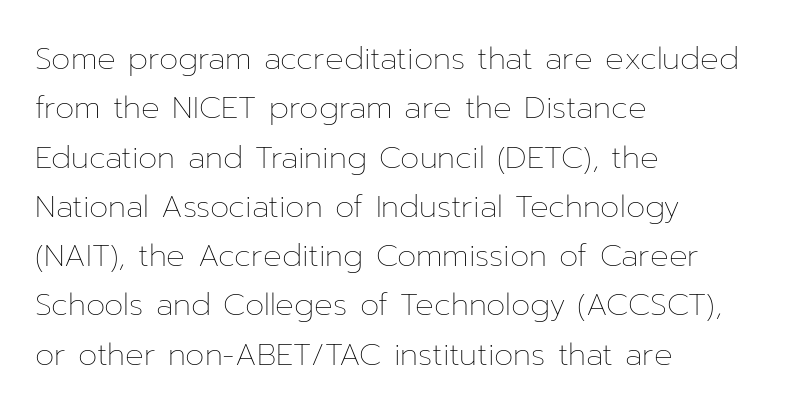
The image shows 31 px thin type, upright; set left-aligned, normal line spacing (1.59x), normal letter spacing, not underlined; low stroke contrast and a medium x-height.
